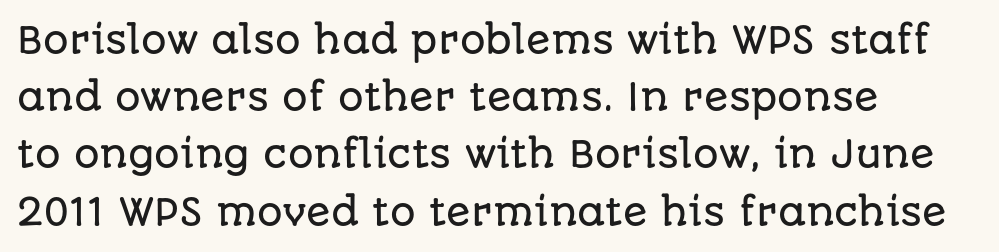
Varying glyph widths throughout — classic text-font behaviour. The text was rendered using a sans face with plain stroke endings. This is roman type, the default non-slanted kind. Reading down the column, the eye jumps a familiar distance to each next line.
